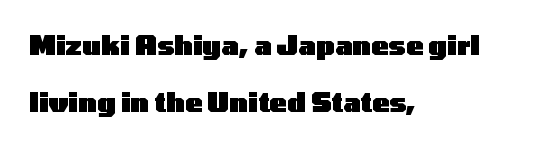
Q: Is the text bold? A: Yes.
Q: Is the text italic (slanted)? A: No, it is upright.
Q: Is the text underlined? A: No.
Q: How is the paragraph aligned? A: Left-aligned.
Q: Is the spacing between letters normal or unusually wide? A: Normal.
Q: Is the spacing between lines tight, normal or loose? A: Loose.
